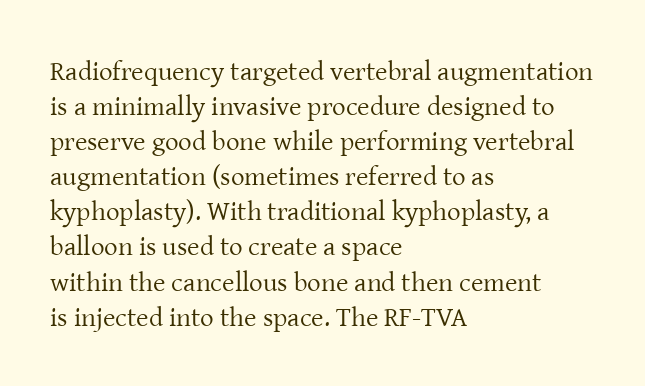
{"italic": "no", "bold": "no", "underline": "no", "align": "left", "line_spacing": "normal", "line_spacing_ratio": 1.3, "letter_spacing": "normal", "letter_spacing_em": 0.0, "glyph_px": 27}
